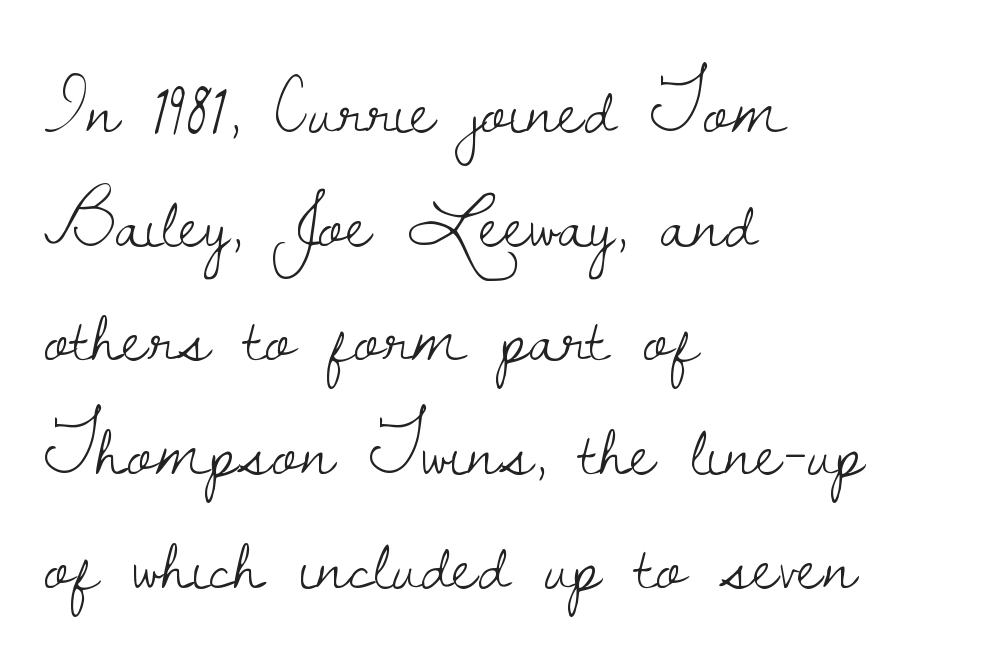
Q: Is the text bold? A: No.
Q: Is the text italic (slanted)? A: Yes.
Q: Is the typeface a serif or a sans-serif typeface? A: Serif.
Q: Is the text underlined? A: No.
Q: How is the paragraph aligned? A: Left-aligned.
Q: Is the spacing between letters normal or unusually wide? A: Normal.
Q: Is the spacing between lines tight, normal or loose? A: Normal.
Q: Width (condensed, normal, or wide)? A: Normal.
Q: Stroke contrast? A: Low.
Q: x-height? A: Small.
Q: Monospaced? A: No.
